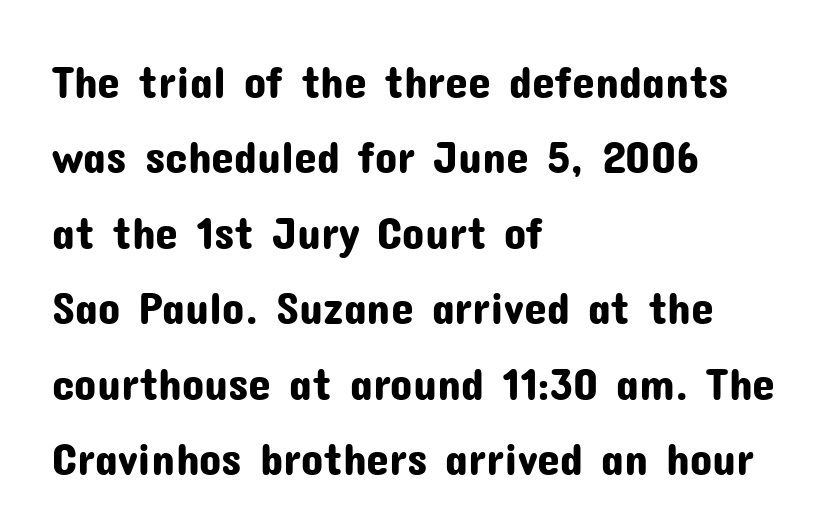
The image shows 46 px sans-serif type, upright; set left-aligned, normal line spacing (1.64x), normal letter spacing, not underlined; low stroke contrast and a medium x-height.
